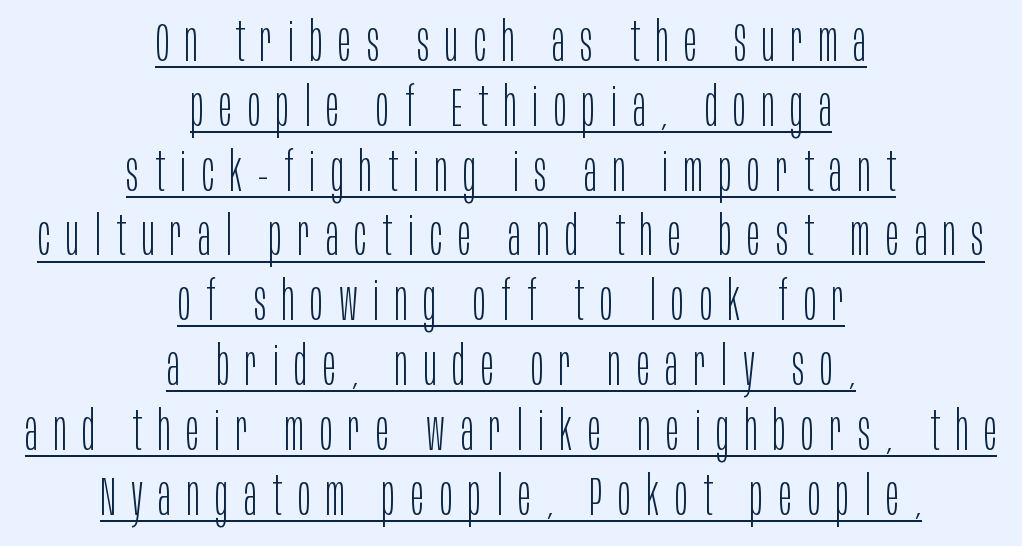
Q: Is the text bold? A: No.
Q: Is the text italic (slanted)? A: No, it is upright.
Q: Is the typeface a serif or a sans-serif typeface? A: Sans-serif.
Q: Is the text underlined? A: Yes.
Q: How is the paragraph aligned? A: Centered.
Q: Is the spacing between letters normal or unusually wide? A: Unusually wide.
Q: Width (condensed, normal, or wide)? A: Condensed.
Q: Stroke contrast? A: Low.
Q: x-height? A: Large.
Q: Monospaced? A: No.
